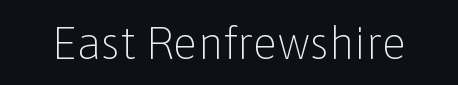
The image shows 45 px light sans-serif type, upright; set normal letter spacing, not underlined; low stroke contrast and a medium x-height.
